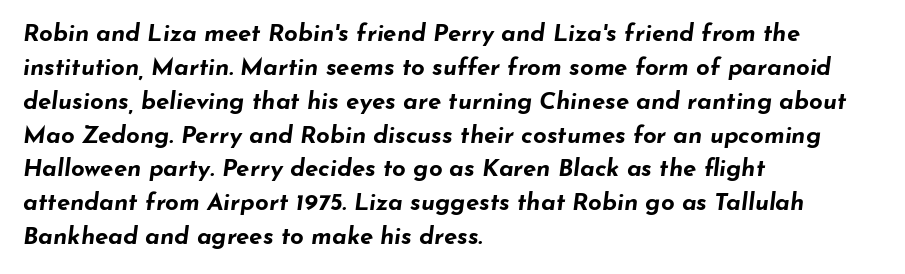
{"italic": "yes", "lean": "right", "slant_degrees": 7, "bold": "yes", "underline": "no", "align": "left", "line_spacing": "normal", "line_spacing_ratio": 1.41, "letter_spacing": "normal", "letter_spacing_em": 0.0, "glyph_px": 24}
